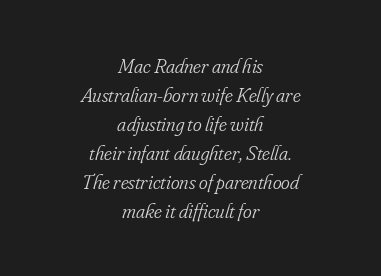
Q: Is the text bold? A: No.
Q: Is the text italic (slanted)? A: Yes, it leans right by about 16 degrees.
Q: Is the text underlined? A: No.
Q: How is the paragraph aligned? A: Centered.
Q: Is the spacing between letters normal or unusually wide? A: Normal.
Q: Is the spacing between lines tight, normal or loose? A: Normal.
